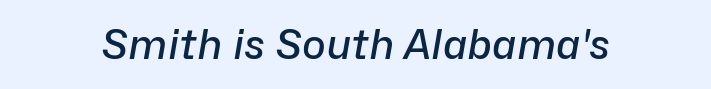
The image shows 40 px semibold type, italic (leaning right); set normal letter spacing, not underlined; low stroke contrast and a medium x-height.
